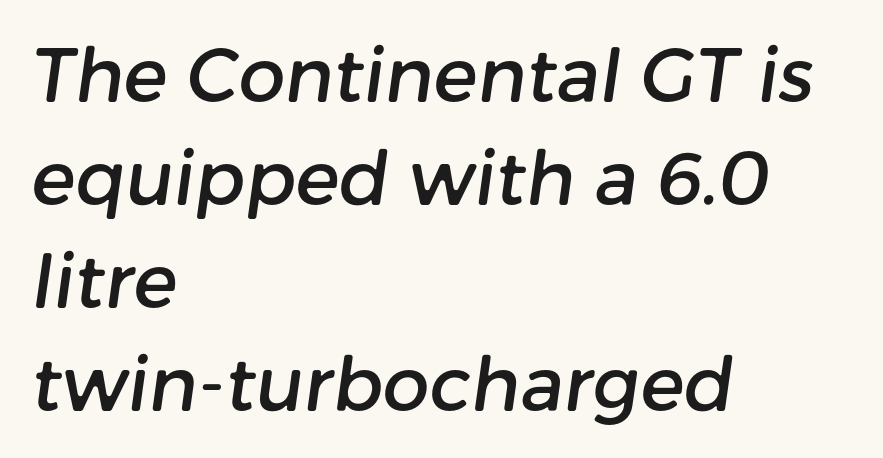
The image shows 74 px sans-serif type; set left-aligned, normal line spacing (1.39x), normal letter spacing, not underlined; low stroke contrast and a medium x-height.
